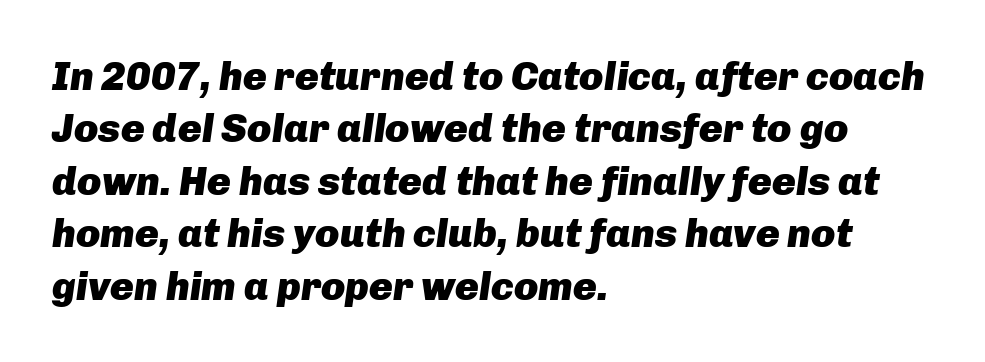
The area under the type is left untouched. This is heavy type, rendered in bold. You could not count columns in this text — the font is proportionally spaced. These lines keep a tight, regular rhythm from letter to letter. Where is the straight margin? On the left. Normally led — the rows are evenly, conventionally spaced.
